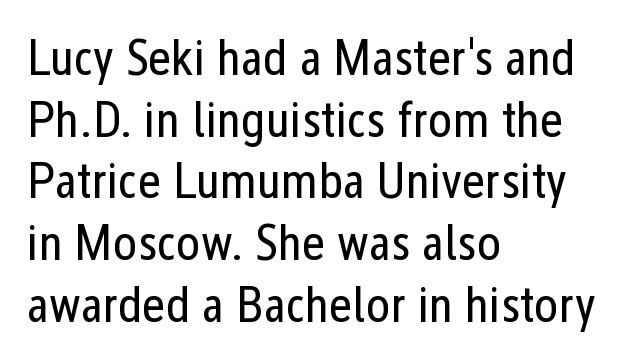
Q: Is the text bold? A: No.
Q: Is the text italic (slanted)? A: No, it is upright.
Q: Is the typeface a serif or a sans-serif typeface? A: Sans-serif.
Q: Is the text underlined? A: No.
Q: How is the paragraph aligned? A: Left-aligned.
Q: Is the spacing between letters normal or unusually wide? A: Normal.
Q: Width (condensed, normal, or wide)? A: Condensed.
Q: Stroke contrast? A: Low.
Q: x-height? A: Medium.
Q: Monospaced? A: No.
